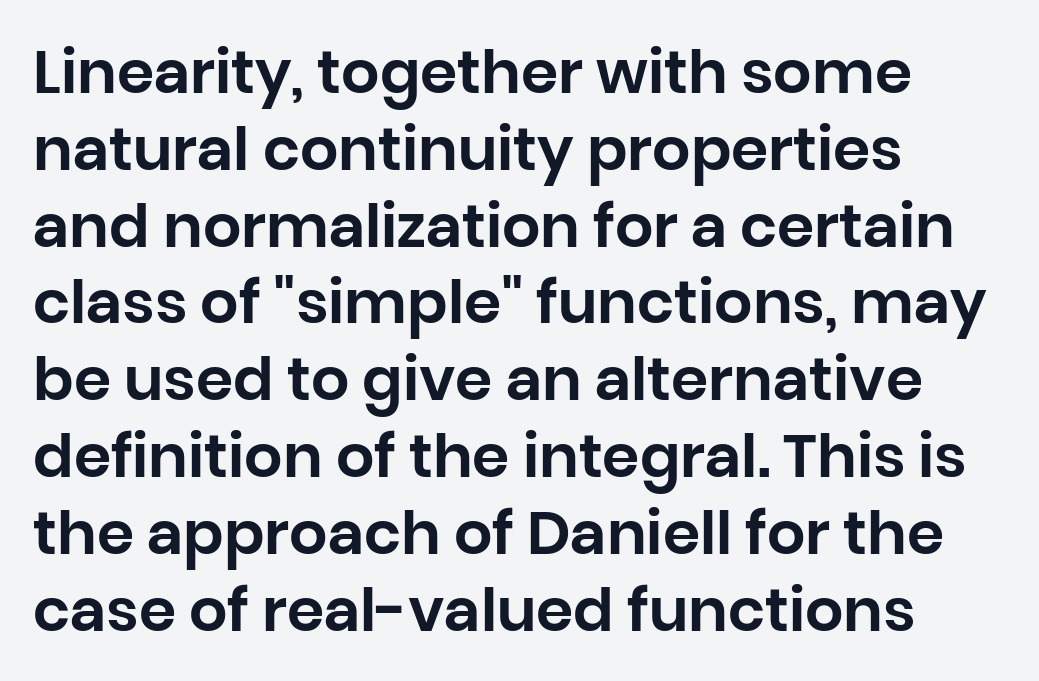
The image shows 60 px sans-serif type, upright; set left-aligned, normal line spacing (1.28x), normal letter spacing, not underlined; low stroke contrast and a large x-height.
